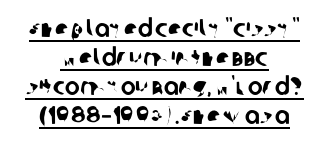
The image shows 25 px text type; set centered, line spacing 1.16x, normal letter spacing, underlined.
